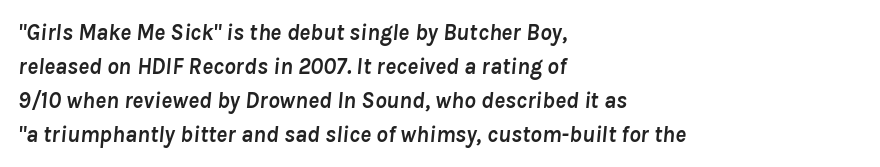
{"italic": "yes", "lean": "right", "slant_degrees": 8, "bold": "yes", "underline": "no", "align": "left", "line_spacing": "normal", "line_spacing_ratio": 1.48, "letter_spacing": "normal", "letter_spacing_em": 0.0, "glyph_px": 23}
